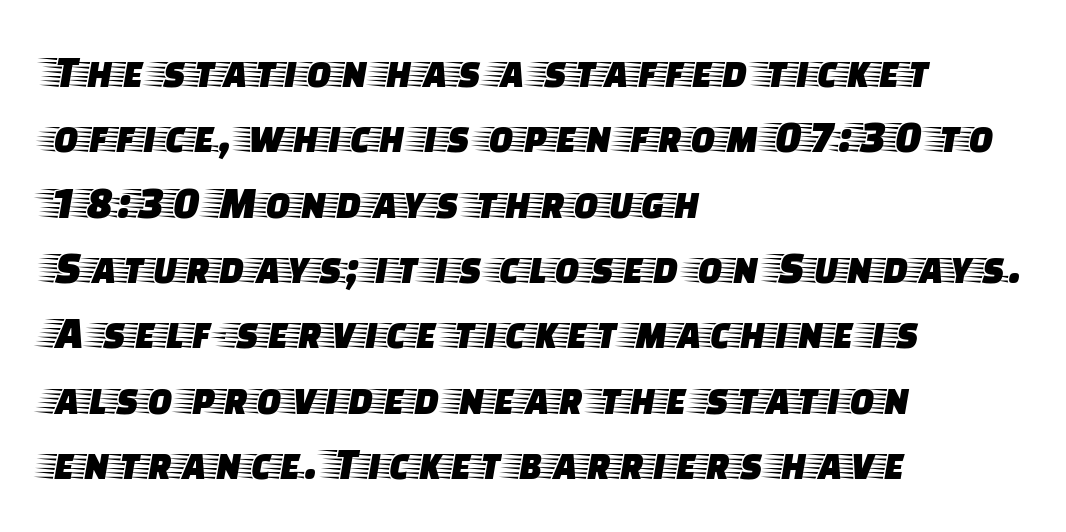
Only glyphs here, with clear space below each row. Each letter keeps its own natural width here, so spacing adapts to shape. The text block is weighted toward the left margin, trailing off unevenly rightward. Observe the serifs anchoring each vertical stroke in this sample.
